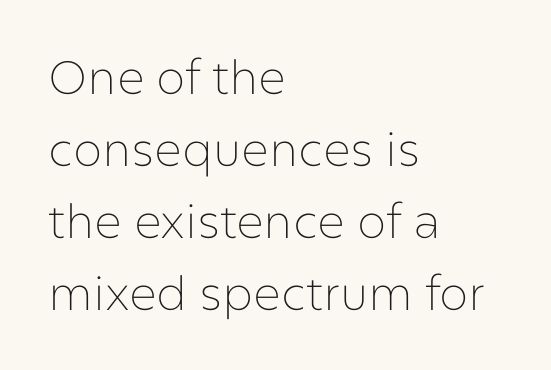
The image shows 47 px thin sans-serif type, upright; set left-aligned, normal line spacing (1.53x), normal letter spacing, not underlined; low stroke contrast and a medium x-height.
